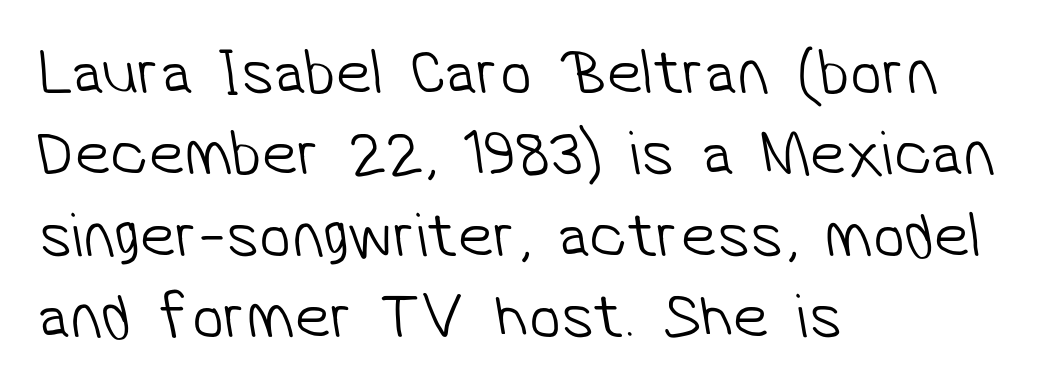
The setting favours the left margin, as ordinary paragraphs usually do. Proportional: the letters do not fall into vertical columns. The area under the type is left untouched. What kind of face is this? One without serifs — a sans. The passage shown is not bold in any degree.
